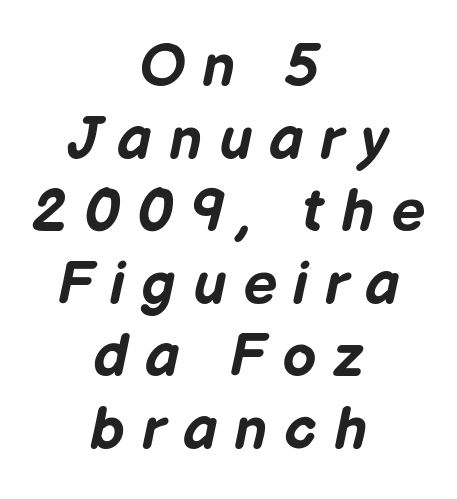
Characters follow at a spacing far wider than the type designer built in. The lines in this sample share a center point and differ in where they start and stop. Heavy, bold letterforms. Slant detected: the letters are inclined. Descender tails drop into unmarked territory.
